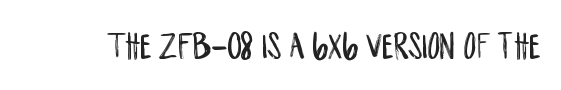
Q: Is the text italic (slanted)? A: No, it is upright.
Q: Is the typeface a serif or a sans-serif typeface? A: Sans-serif.
Q: Is the text underlined? A: No.
Q: Is the spacing between letters normal or unusually wide? A: Normal.
Q: Width (condensed, normal, or wide)? A: Condensed.
Q: Stroke contrast? A: Low.
Q: x-height? A: Large.
Q: Monospaced? A: No.
